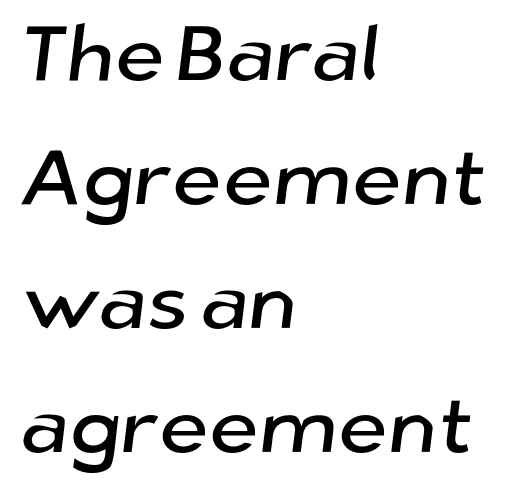
The image shows 79 px sans-serif type; set left-aligned, normal line spacing (1.57x), normal letter spacing, not underlined; low stroke contrast and a medium x-height.
